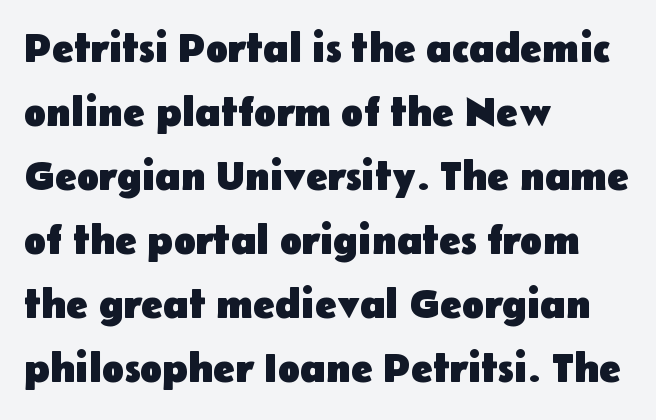
Does extra space separate the letters? No, they use regular spacing. The rendering uses a moderate line-height, typical for paragraphs. In CSS terms this would be text-align: left. Decoration check: the copy has no underline. The face used here is proportionally spaced, like ordinary book or web type. Nothing sits at the stroke ends, so this counts as sans-serif.
